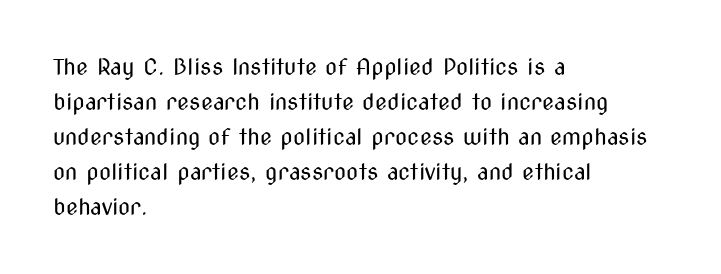
The image shows 22 px text type, upright; set left-aligned, normal line spacing (1.59x), normal letter spacing, not underlined.
